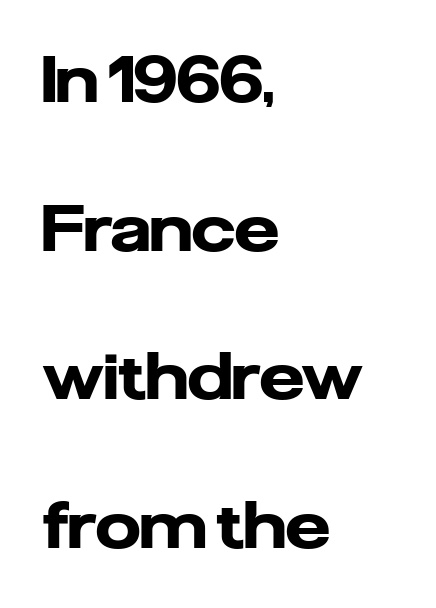
Line spacing here is loose. The font is running at its bold setting. Nope, not italic — everything's standing straight. Inter-character spacing is left at the font's built-in metrics. Each line starts at the same left margin while the right side varies. Looks like regular typesetting: each glyph gets only the width it needs.
